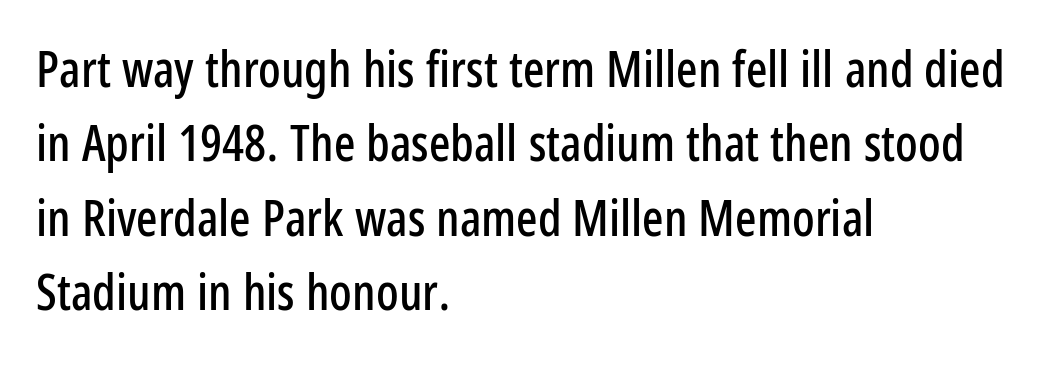
The image shows 50 px condensed sans-serif type, upright; set left-aligned, normal line spacing (1.49x), normal letter spacing, not underlined; low stroke contrast and a medium x-height.
